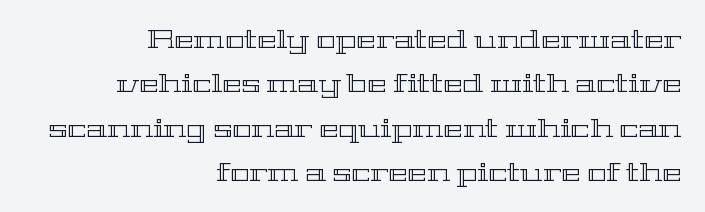
Q: Is the text italic (slanted)? A: No, it is upright.
Q: Is the text underlined? A: No.
Q: How is the paragraph aligned? A: Right-aligned.
Q: Is the spacing between letters normal or unusually wide? A: Normal.
